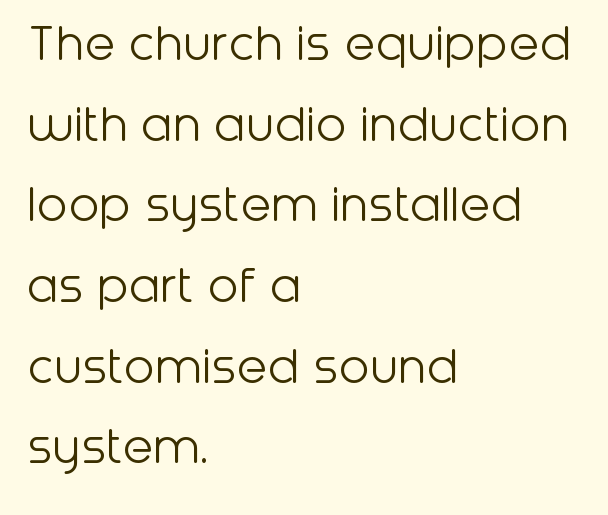
The type family on display is of the sans-serif kind. No word sits above an underline. Quick note: not italic, upright. A light-to-regular cut is what we see here.
